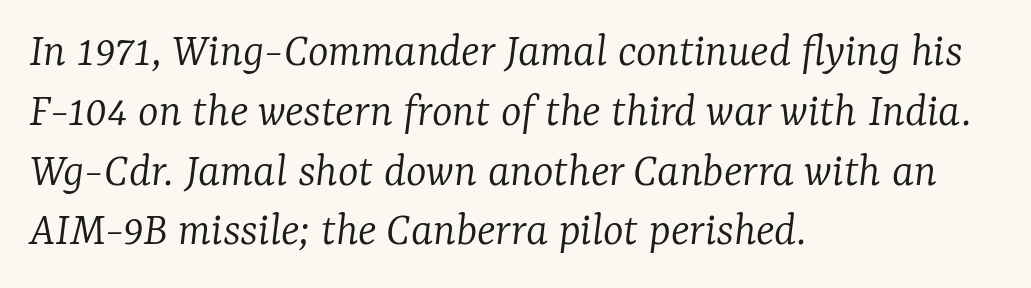
The image shows 49 px light serif type, italic (leaning right); set left-aligned, line spacing 1.22x, normal letter spacing, not underlined; low stroke contrast and a medium x-height.
